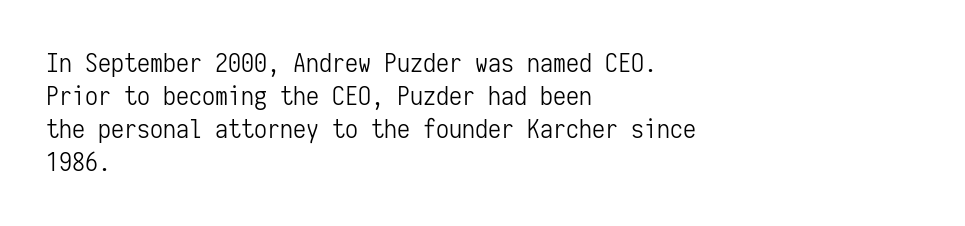
Q: Is the text bold? A: No.
Q: Is the text italic (slanted)? A: No, it is upright.
Q: Is the text underlined? A: No.
Q: How is the paragraph aligned? A: Left-aligned.
Q: Is the spacing between letters normal or unusually wide? A: Normal.
Q: Is the spacing between lines tight, normal or loose? A: Normal.
